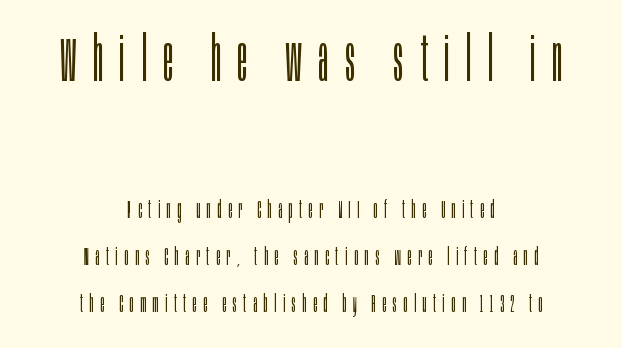
The image shows 63 px light, condensed sans-serif type, upright; set centered, line spacing 1.87x, unusually wide letter spacing (+0.26 em), not underlined; the first (top) block is 2.52x larger; low stroke contrast and a large x-height.
